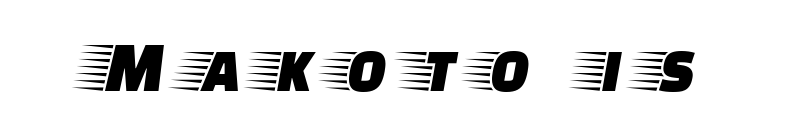
The image shows 74 px wide serif type; set unusually wide letter spacing (+0.27 em), not underlined; low stroke contrast and a large x-height.
